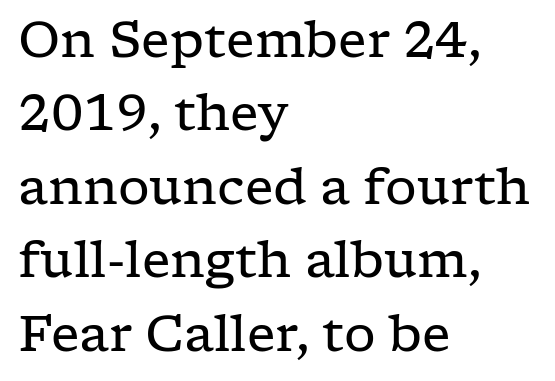
{"serif": "yes", "italic": "no", "bold": "no", "weight": "regular", "width": "wide", "stroke_contrast": "low", "x_height": "medium", "monospaced": "no", "underline": "no", "align": "left", "line_spacing": "normal", "line_spacing_ratio": 1.47, "letter_spacing": "normal", "letter_spacing_em": 0.0, "glyph_px": 50}
